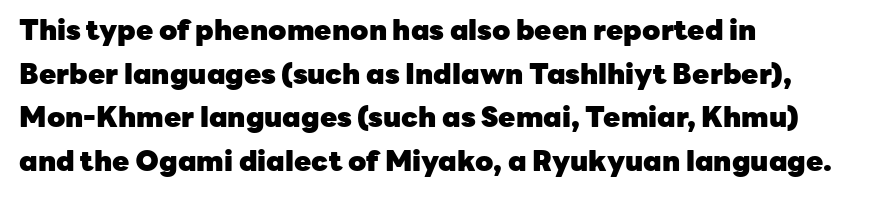
Style check: upright. Is this a fixed-width face? No — the glyphs have proportional, varying widths. These lines are set flush left with a ragged right edge. The space beneath each line is pristine and unruled. Set as a true bold cut, around the 700 mark.
